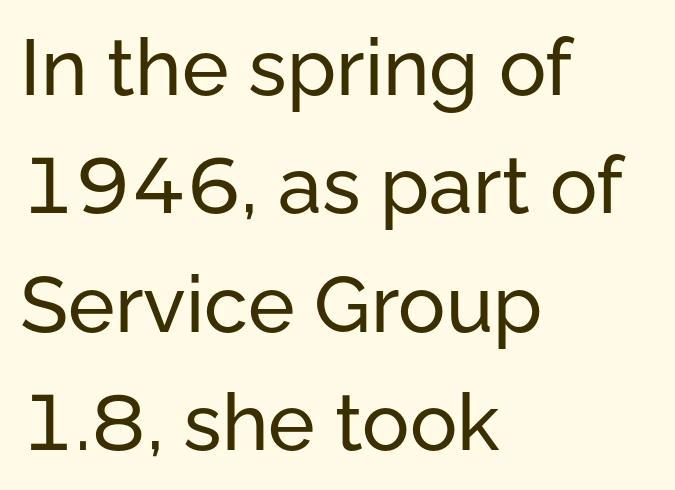
Visually the block forms a straight wall on the left and a jagged coastline on the right. Is there much room between lines? A standard amount, neither cramped nor airy. To sum up the face: it is a sans, with no serifs. Tracking here is standard; glyphs follow each other at the usual distance. Do the letters lean? They stand straight. Any mark beneath the type? The region is blank.
